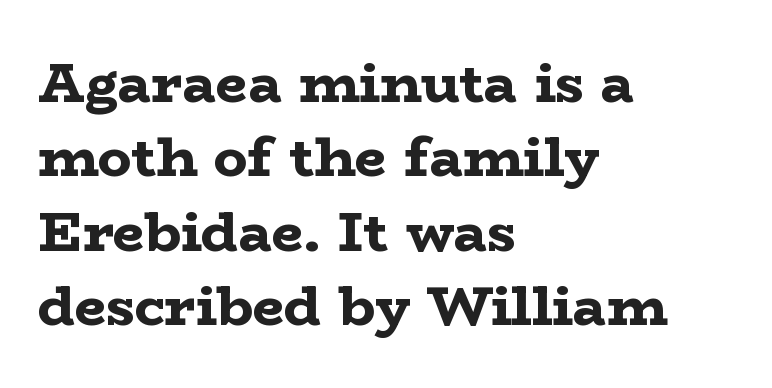
Tracking value appears to be zero — textbook default spacing. The letters stand straight up with perfectly vertical stems. Classification — serif. One glance says typical: line gaps are just what's usual. The passage shown is typed in a proportional face where columns would drift. All the whitespace from short lines collects on the right.
